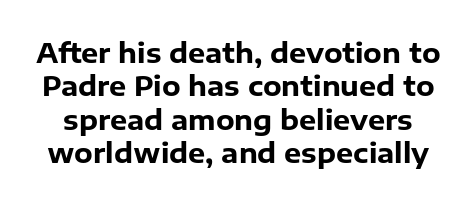
{"italic": "no", "bold": "yes", "underline": "no", "line_spacing_ratio": 1.24, "letter_spacing": "normal", "letter_spacing_em": 0.0, "glyph_px": 27}
